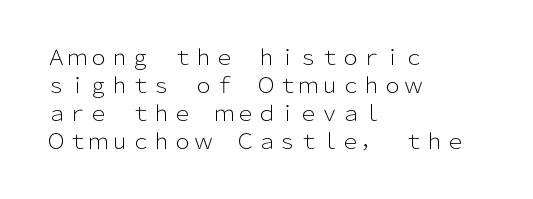
Visually the block forms a straight wall on the left and a jagged coastline on the right. Style check: upright. Bold? No — there's no thickening of the strokes. Notice how descenders clear the ascenders below comfortably — that's standard leading. Each word holds together tightly as a unit, with standard inter-letter gaps.
